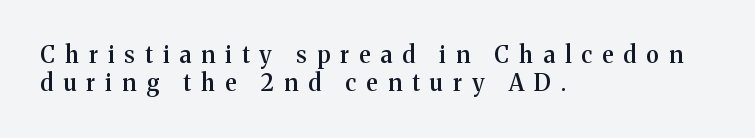
The rendering inserts visible extra space after every character. Do the letters lean? They stand straight. The passage shown is not underscored anywhere. The paragraph has a hard left edge and a soft right edge.
